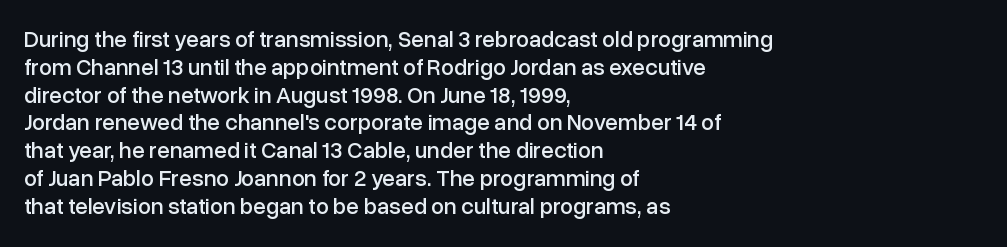
{"italic": "no", "underline": "no", "align": "left", "line_spacing_ratio": 1.21, "letter_spacing": "normal", "letter_spacing_em": 0.0, "glyph_px": 23}
